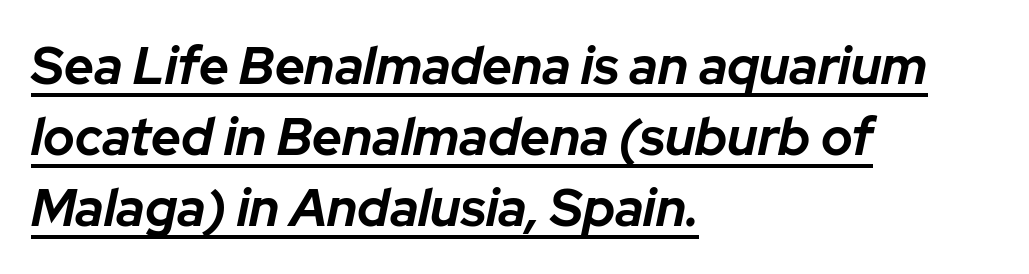
Q: Is the text bold? A: Yes.
Q: Is the text italic (slanted)? A: Yes, it leans right by about 12 degrees.
Q: Is the text underlined? A: Yes.
Q: How is the paragraph aligned? A: Left-aligned.
Q: Is the spacing between letters normal or unusually wide? A: Normal.
Q: Is the spacing between lines tight, normal or loose? A: Normal.
Q: Width (condensed, normal, or wide)? A: Normal.
Q: Stroke contrast? A: Low.
Q: x-height? A: Medium.
Q: Monospaced? A: No.
